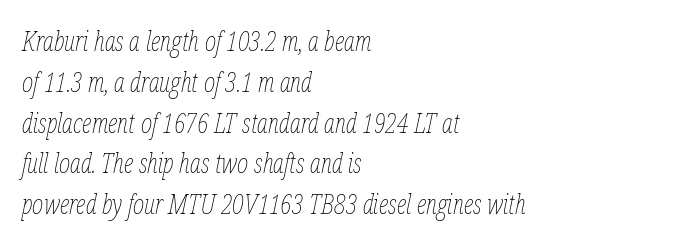
The image shows 27 px text type, italic (leaning right); set left-aligned, normal line spacing (1.51x), normal letter spacing, not underlined.
